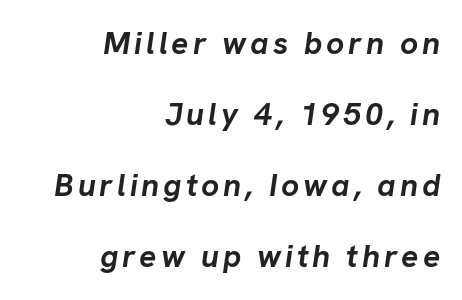
Lines of text with bare space underneath. How heavy is the stroke? Heavy — this is a bold. The letters are slanted; this is an italic face. The lines in this sample share a right terminus and differ only in where they begin.
